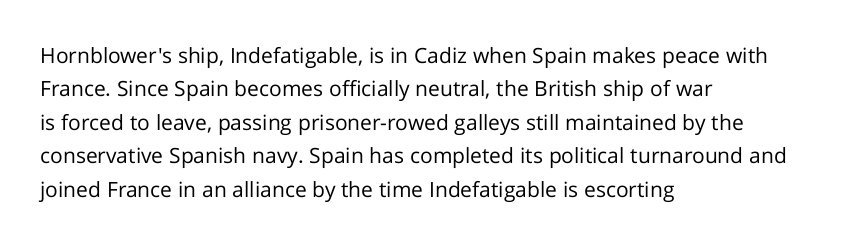
The image shows 21 px text type, upright; set left-aligned, normal line spacing (1.59x), normal letter spacing, not underlined.
